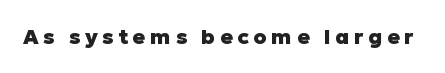
Q: Is the text bold? A: Yes.
Q: Is the text italic (slanted)? A: No, it is upright.
Q: Is the text underlined? A: No.
Q: Is the spacing between letters normal or unusually wide? A: Unusually wide.
